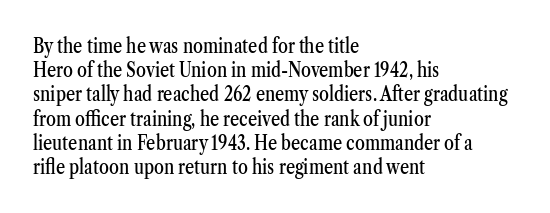
The image shows 20 px text type, upright; set left-aligned, line spacing 1.21x, normal letter spacing, not underlined.
